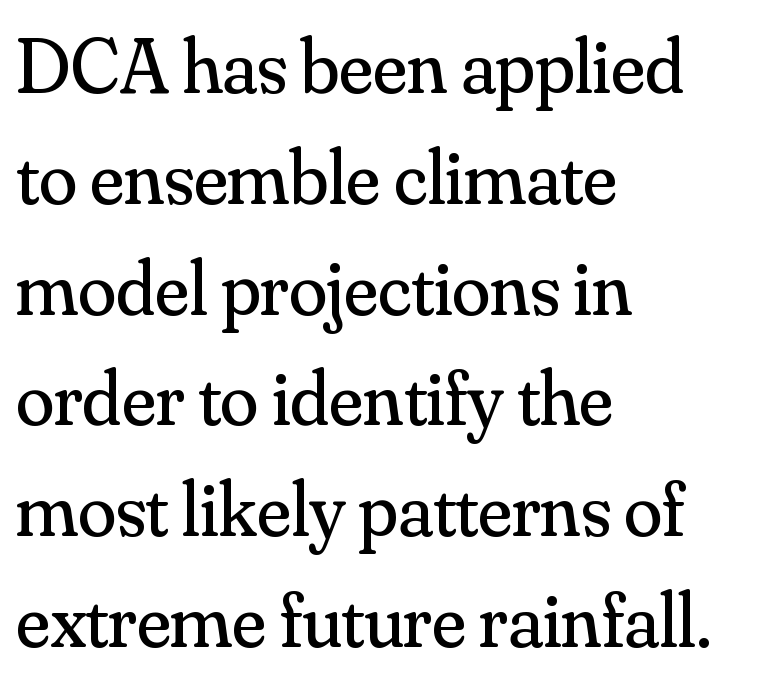
{"serif": "yes", "italic": "no", "bold": "no", "weight": "regular", "width": "normal", "stroke_contrast": "medium", "x_height": "small", "monospaced": "no", "underline": "no", "align": "left", "line_spacing": "normal", "line_spacing_ratio": 1.42, "letter_spacing": "normal", "letter_spacing_em": 0.0, "glyph_px": 78}
